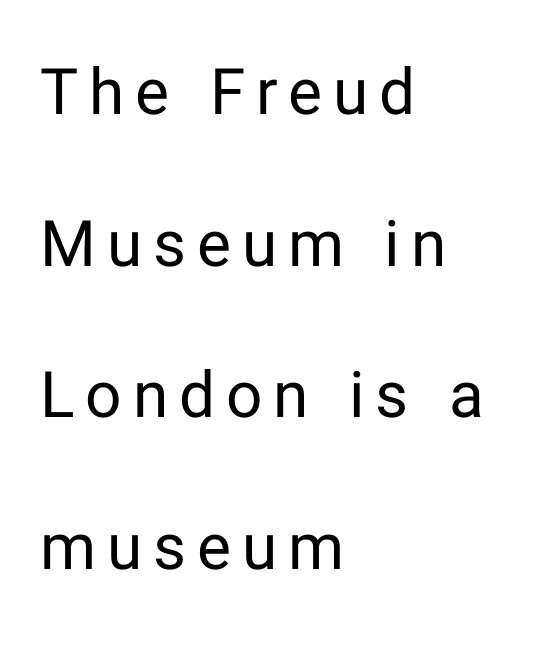
{"serif": "no", "italic": "no", "bold": "no", "weight": "regular", "width": "normal", "stroke_contrast": "low", "x_height": "medium", "monospaced": "no", "underline": "no", "align": "left", "line_spacing": "loose", "line_spacing_ratio": 2.37, "glyph_px": 64}
